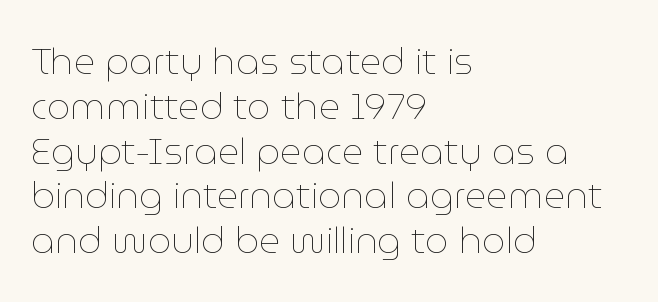
The image shows 37 px thin type, upright; set left-aligned, line spacing 1.21x, normal letter spacing, not underlined; low stroke contrast and a medium x-height.
